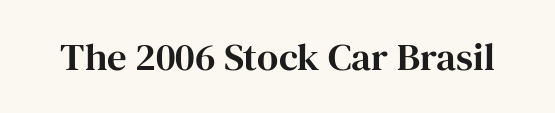
A typesetter would mark this as roman, not italic. Tracking here is standard; glyphs follow each other at the usual distance. Varying glyph widths throughout — classic text-font behaviour. The string is rendered with underlining switched off. Typographically, this falls in the serif category.
